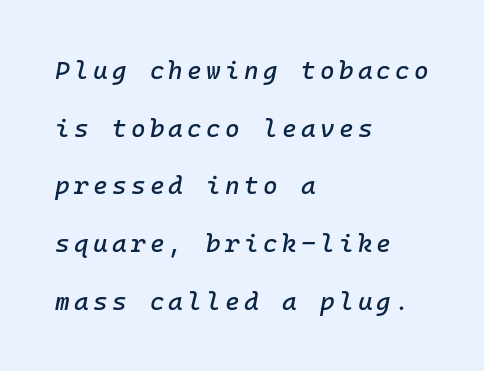
Does the leading feel generous? Absolutely, it's lavish. The ragged edge is on the right, which tells us the setting is flush left. Characters are canted at an angle relative to the baseline's perpendicular. Check the space under the baseline: it is left empty.
